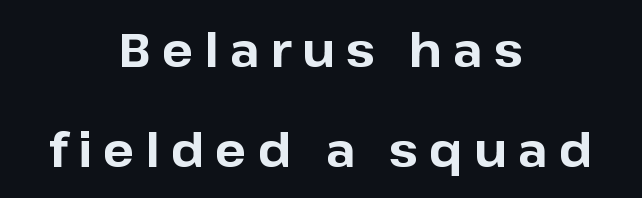
Summary of weight: heavy, a full bold. Does the leading feel generous? Absolutely, it's lavish. Both edges are ragged and mirror each other, which tells us the setting is centered. Tracking value appears strongly positive — letters spread wide. The passage shown is not underscored anywhere. If you drew a line through each stem, it would be perfectly vertical.
